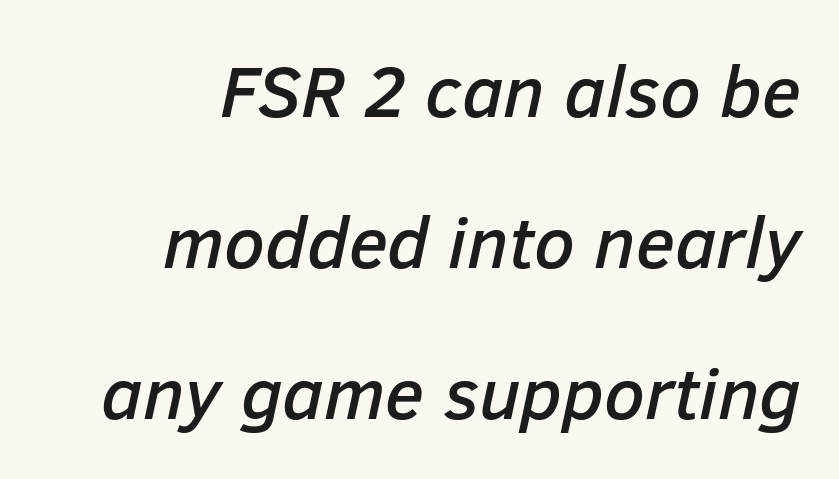
Right-aligned paragraph, ragged on the left. How are the letters spaced? Ordinarily, with no added tracking. The block of text is sparse from top to bottom, with ample space between rows. Only glyphs here, with clear space below each row. Spacing verdict: proportional, widths tailored to each character. The rendering applies a slant to the glyphs.
